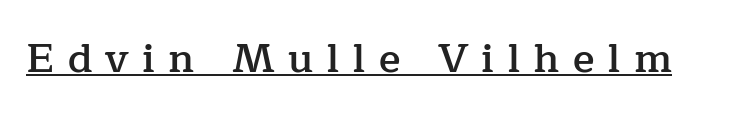
Character widths vary here, with narrow letters taking less room than wide ones. The face used here is seriffed, in the tradition of book romans. Caption: semibold face, moderately heavy strokes. Quick note: not italic, upright. Does a line run under the words? Yes, clearly.
